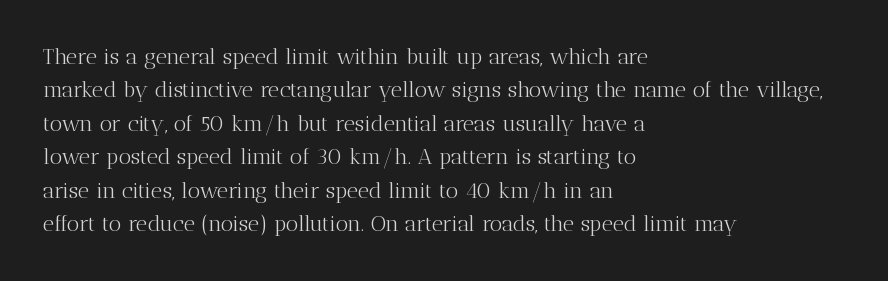
Q: Is the text bold? A: No.
Q: Is the text italic (slanted)? A: No, it is upright.
Q: Is the text underlined? A: No.
Q: How is the paragraph aligned? A: Left-aligned.
Q: Is the spacing between letters normal or unusually wide? A: Normal.
Q: Is the spacing between lines tight, normal or loose? A: Normal.
